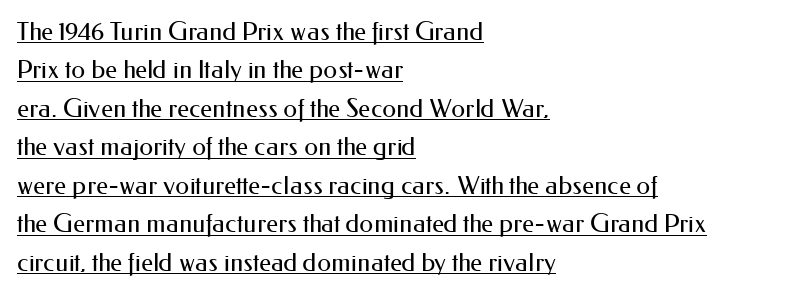
Q: Is the text bold? A: No.
Q: Is the text italic (slanted)? A: No, it is upright.
Q: Is the text underlined? A: Yes.
Q: How is the paragraph aligned? A: Left-aligned.
Q: Is the spacing between letters normal or unusually wide? A: Normal.
Q: Is the spacing between lines tight, normal or loose? A: Normal.
